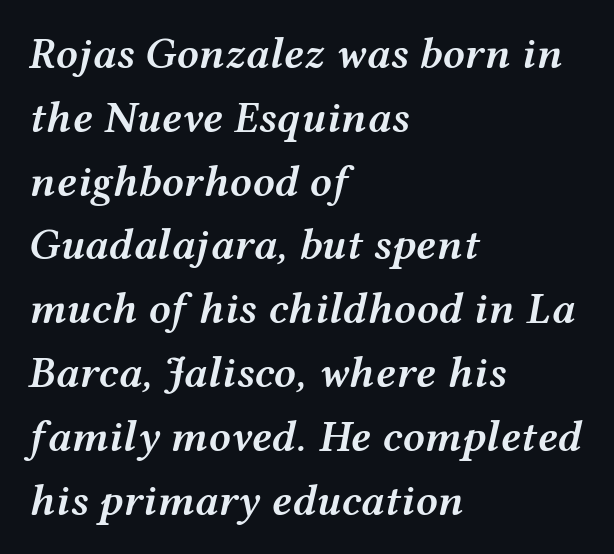
Q: Is the text bold? A: Semi-bold.
Q: Is the text italic (slanted)? A: Yes, it leans right by about 12 degrees.
Q: Is the text underlined? A: No.
Q: How is the paragraph aligned? A: Left-aligned.
Q: Is the spacing between letters normal or unusually wide? A: Normal.
Q: Is the spacing between lines tight, normal or loose? A: Normal.
Q: Width (condensed, normal, or wide)? A: Wide.
Q: Stroke contrast? A: Medium.
Q: x-height? A: Medium.
Q: Monospaced? A: No.
